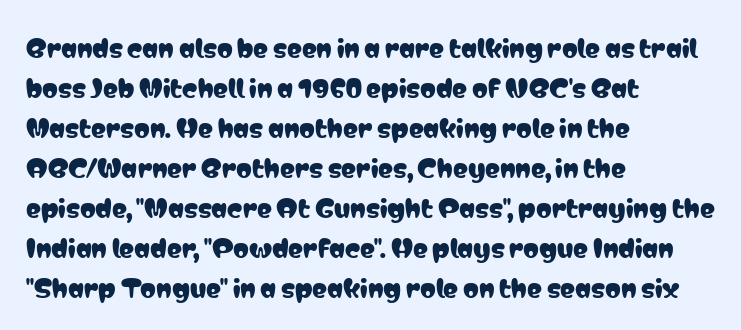
The image shows 25 px text type, upright; set left-aligned, normal line spacing (1.6x), normal letter spacing, not underlined.
